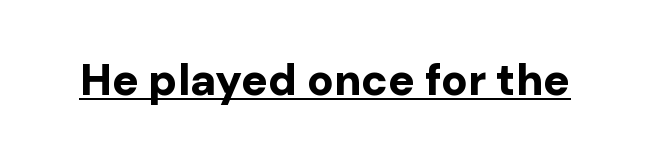
Q: Is the text bold? A: Yes.
Q: Is the text italic (slanted)? A: No, it is upright.
Q: Is the typeface a serif or a sans-serif typeface? A: Sans-serif.
Q: Is the text underlined? A: Yes.
Q: Is the spacing between letters normal or unusually wide? A: Normal.
Q: Width (condensed, normal, or wide)? A: Normal.
Q: Stroke contrast? A: Low.
Q: x-height? A: Medium.
Q: Monospaced? A: No.
